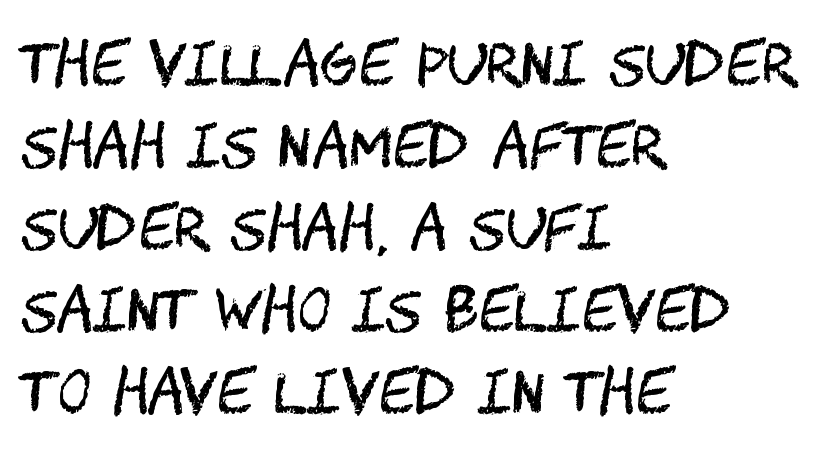
Q: Is the text bold? A: No.
Q: Is the text italic (slanted)? A: No, it is upright.
Q: Is the typeface a serif or a sans-serif typeface? A: Sans-serif.
Q: Is the text underlined? A: No.
Q: How is the paragraph aligned? A: Left-aligned.
Q: Is the spacing between letters normal or unusually wide? A: Normal.
Q: Is the spacing between lines tight, normal or loose? A: Normal.
Q: Width (condensed, normal, or wide)? A: Condensed.
Q: Stroke contrast? A: Medium.
Q: x-height? A: Large.
